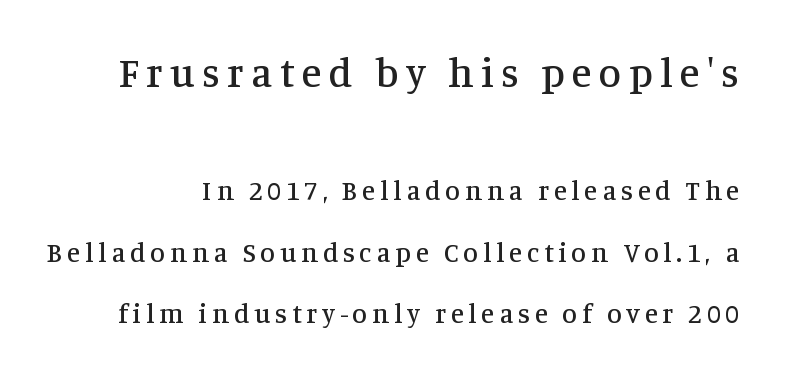
Classification — serif. Here the first block reads like a headline and the second like body copy. The words here are not underlined. Proportional: the letters do not fall into vertical columns.
